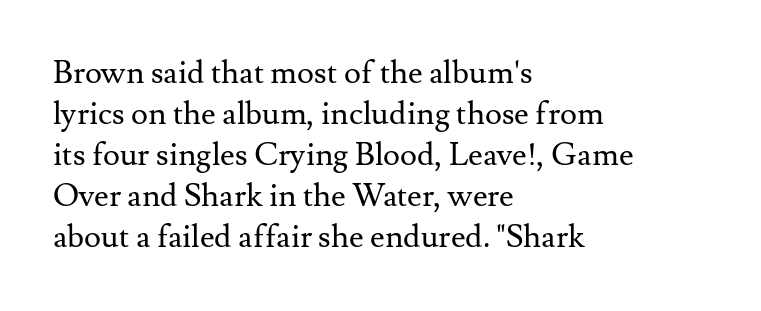
Q: Is the text bold? A: No.
Q: Is the text italic (slanted)? A: No, it is upright.
Q: Is the typeface a serif or a sans-serif typeface? A: Serif.
Q: Is the text underlined? A: No.
Q: How is the paragraph aligned? A: Left-aligned.
Q: Is the spacing between letters normal or unusually wide? A: Normal.
Q: Is the spacing between lines tight, normal or loose? A: Normal.
Q: Width (condensed, normal, or wide)? A: Normal.
Q: Stroke contrast? A: Medium.
Q: x-height? A: Small.
Q: Monospaced? A: No.
